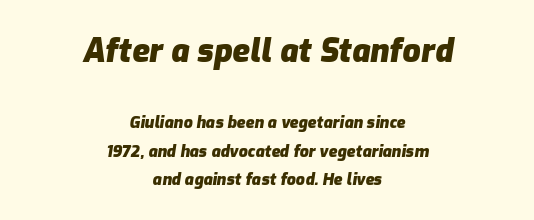
Unmarked baselines from the first word to the last. A centered setting, common on invitations and titles, is used for this passage. These lines carry a lot of weight — the face is fully bold. You can tell it's italic because the verticals aren't actually vertical. Honestly, the letter spacing is just normal — you wouldn't notice it.
